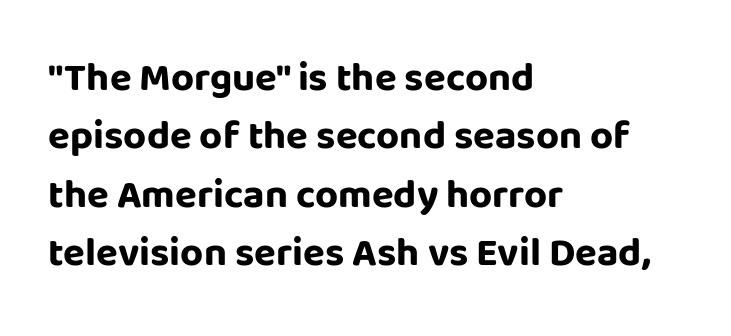
These lines stack with their left ends in a neat column. Glyph-to-glyph distance matches everyday printed text. You can tell from the bare stems that sans-serif type was used. Posture: upright roman. Typesetter's note: full bold, strokes at maximum text heaviness. The rendering uses natural spacing where letterforms have individual widths.
